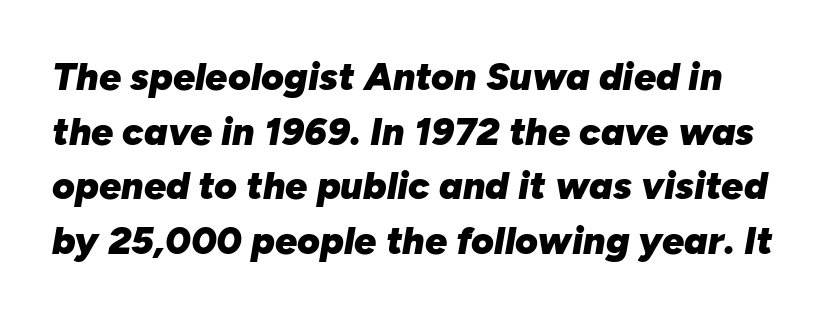
Varying glyph widths throughout — classic text-font behaviour. Decoration check: the copy has no underline. The text carries the slant typical of an italic or oblique font. The rendering keeps characters at their native spacing. Honestly, the row spacing looks completely unremarkable.
